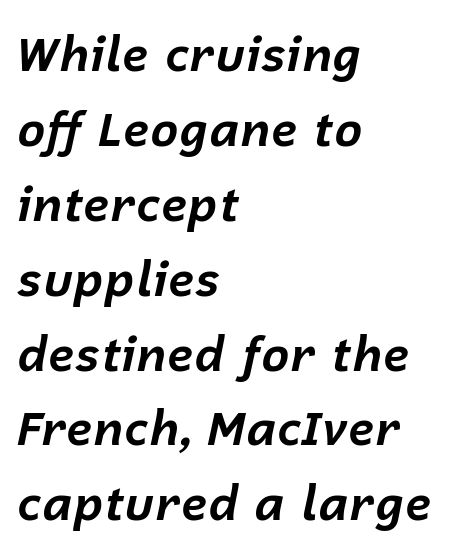
Q: Is the text bold? A: Yes.
Q: Is the text italic (slanted)? A: Yes, it leans right by about 12 degrees.
Q: Is the text underlined? A: No.
Q: How is the paragraph aligned? A: Left-aligned.
Q: Is the spacing between letters normal or unusually wide? A: Normal.
Q: Is the spacing between lines tight, normal or loose? A: Normal.
Q: Width (condensed, normal, or wide)? A: Normal.
Q: Stroke contrast? A: Low.
Q: x-height? A: Medium.
Q: Monospaced? A: No.
